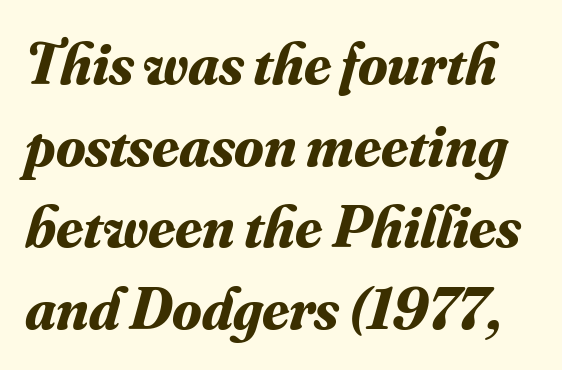
Q: Is the text bold? A: Yes.
Q: Is the text italic (slanted)? A: Yes, it leans right by about 16 degrees.
Q: Is the typeface a serif or a sans-serif typeface? A: Serif.
Q: Is the text underlined? A: No.
Q: Is the spacing between letters normal or unusually wide? A: Normal.
Q: Is the spacing between lines tight, normal or loose? A: Normal.
Q: Width (condensed, normal, or wide)? A: Normal.
Q: Stroke contrast? A: Medium.
Q: x-height? A: Small.
Q: Monospaced? A: No.
